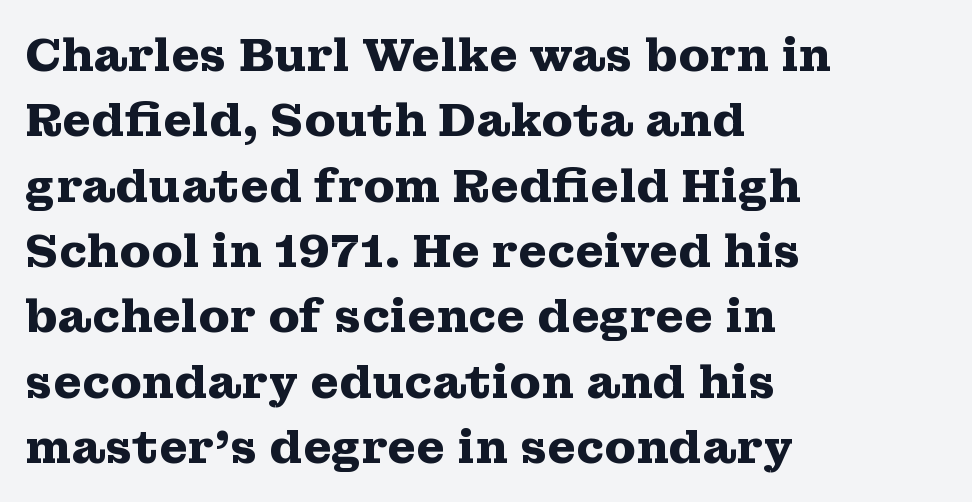
The image shows 46 px heavy, wide serif type, upright; set left-aligned, normal line spacing (1.42x), normal letter spacing, not underlined; medium stroke contrast and a medium x-height.
